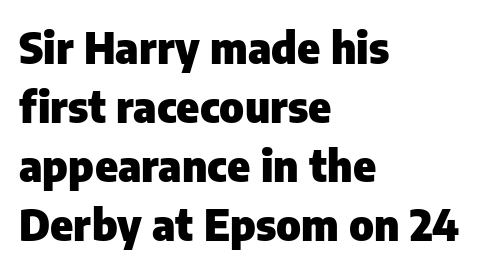
Q: Is the text bold? A: Yes.
Q: Is the text italic (slanted)? A: No, it is upright.
Q: Is the typeface a serif or a sans-serif typeface? A: Sans-serif.
Q: Is the text underlined? A: No.
Q: How is the paragraph aligned? A: Left-aligned.
Q: Is the spacing between letters normal or unusually wide? A: Normal.
Q: Is the spacing between lines tight, normal or loose? A: Normal.
Q: Width (condensed, normal, or wide)? A: Normal.
Q: Stroke contrast? A: Low.
Q: x-height? A: Medium.
Q: Monospaced? A: No.
